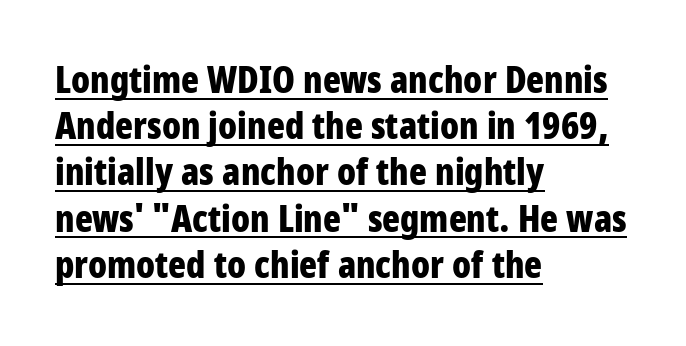
Layout note: lines flush left. Typesetter's note: full bold, strokes at maximum text heaviness. Is this a fixed-width face? No — the glyphs have proportional, varying widths. Typographically, this falls in the sans-serif category. Tracking value appears to be zero — textbook default spacing. A typesetter would mark this as roman, not italic.
